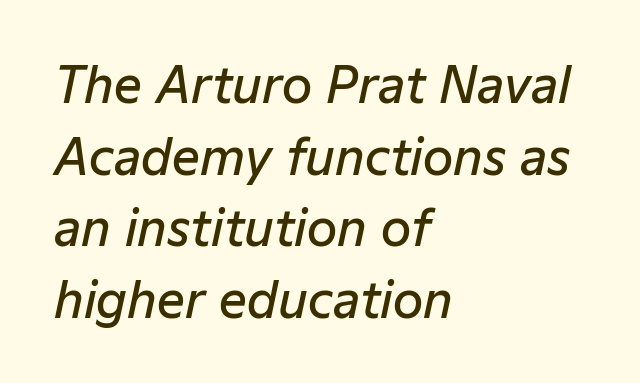
{"italic": "yes", "lean": "right", "slant_degrees": 12, "bold": "semi", "weight": "semibold", "width": "normal", "stroke_contrast": "low", "x_height": "medium", "monospaced": "no", "underline": "no", "align": "left", "line_spacing": "normal", "line_spacing_ratio": 1.46, "letter_spacing": "normal", "letter_spacing_em": 0.0, "glyph_px": 49}
